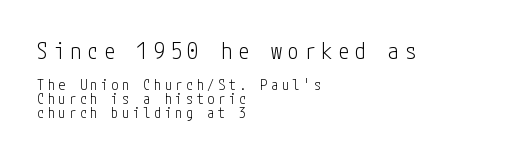
Q: Is the text bold? A: No.
Q: Is the text italic (slanted)? A: No, it is upright.
Q: Is the text underlined? A: No.
Q: How is the paragraph aligned? A: Left-aligned.
Q: Is the spacing between letters normal or unusually wide? A: Unusually wide.
Q: Is the spacing between lines tight, normal or loose? A: Tight.
Q: Which block of text is set in a larger size, the first (top) or the second (bottom)? A: The first (top) one.
